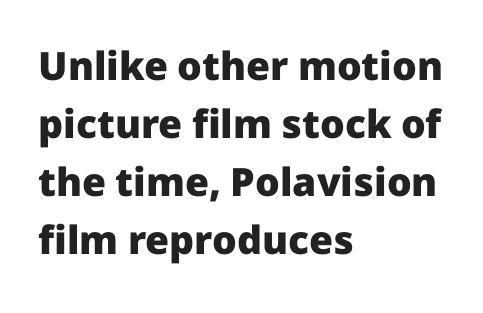
The image shows 39 px heavy sans-serif type, upright; set left-aligned, normal line spacing (1.49x), normal letter spacing, not underlined; low stroke contrast and a medium x-height.
